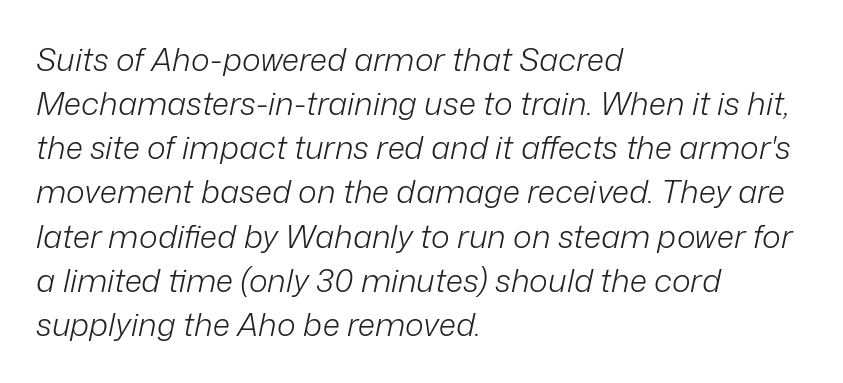
Q: Is the text bold? A: No.
Q: Is the text italic (slanted)? A: Yes, it leans right by about 12 degrees.
Q: Is the text underlined? A: No.
Q: How is the paragraph aligned? A: Left-aligned.
Q: Is the spacing between letters normal or unusually wide? A: Normal.
Q: Is the spacing between lines tight, normal or loose? A: Normal.
Q: Width (condensed, normal, or wide)? A: Normal.
Q: Stroke contrast? A: Low.
Q: x-height? A: Medium.
Q: Monospaced? A: No.
